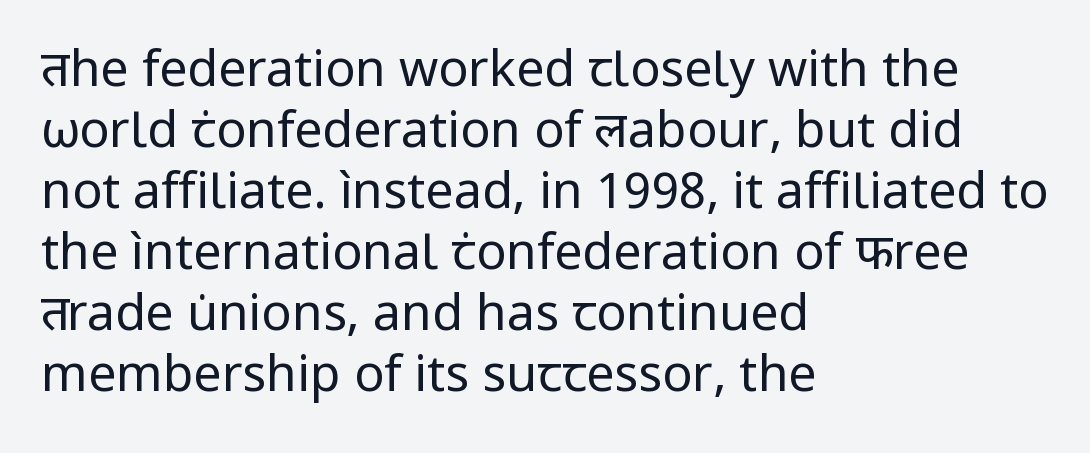
Q: Is the text bold? A: No.
Q: Is the text italic (slanted)? A: No, it is upright.
Q: Is the typeface a serif or a sans-serif typeface? A: Sans-serif.
Q: Is the text underlined? A: No.
Q: How is the paragraph aligned? A: Left-aligned.
Q: Is the spacing between letters normal or unusually wide? A: Normal.
Q: Width (condensed, normal, or wide)? A: Normal.
Q: Stroke contrast? A: Low.
Q: x-height? A: Medium.
Q: Monospaced? A: No.
